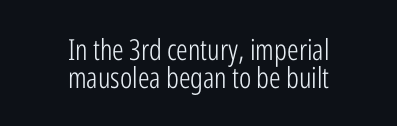
Q: Is the text bold? A: No.
Q: Is the text italic (slanted)? A: No, it is upright.
Q: Is the typeface a serif or a sans-serif typeface? A: Sans-serif.
Q: Is the text underlined? A: No.
Q: How is the paragraph aligned? A: Centered.
Q: Is the spacing between letters normal or unusually wide? A: Normal.
Q: Is the spacing between lines tight, normal or loose? A: Tight.
Q: Width (condensed, normal, or wide)? A: Condensed.
Q: Stroke contrast? A: Low.
Q: x-height? A: Medium.
Q: Monospaced? A: No.
